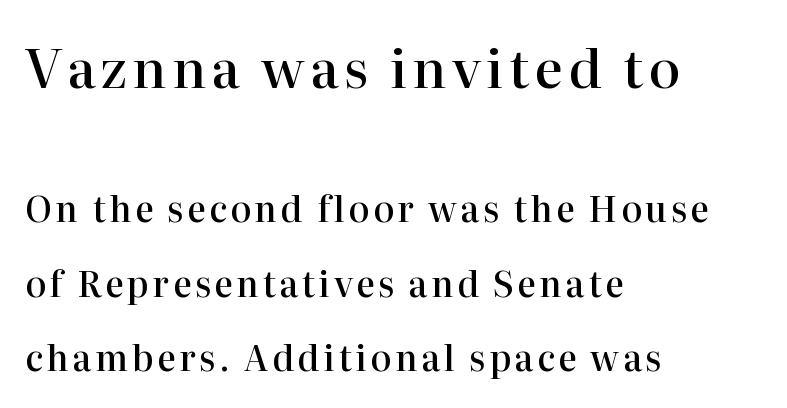
The image shows 53 px semibold serif type, upright; set left-aligned, loose line spacing (2.13x), not underlined; the first (top) block is 1.51x larger; high stroke contrast and a medium x-height.
